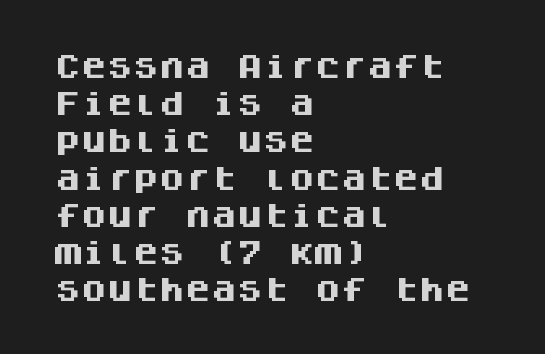
Q: Is the text bold? A: Yes.
Q: Is the text italic (slanted)? A: No, it is upright.
Q: Is the text underlined? A: No.
Q: How is the paragraph aligned? A: Left-aligned.
Q: Is the spacing between letters normal or unusually wide? A: Normal.
Q: Is the spacing between lines tight, normal or loose? A: Normal.
